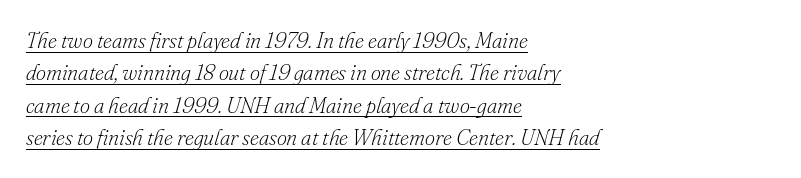
The image shows 22 px text type, italic (leaning right); set left-aligned, normal line spacing (1.47x), normal letter spacing, underlined.
